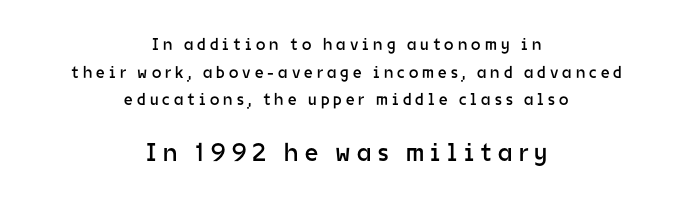
The composition opens small and finishes big. Does the copy run flush right? No — it is centered line by line. The gaps between neighbouring characters are conspicuously large. The area under the type is left untouched. The rendering uses a moderate line-height, typical for paragraphs.
